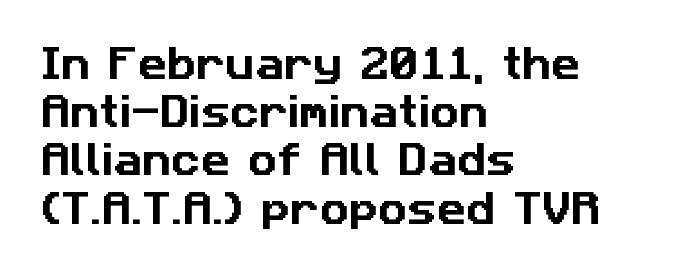
{"serif": "no", "width": "normal", "stroke_contrast": "low", "x_height": "medium", "monospaced": "no", "underline": "no", "align": "left", "line_spacing": "normal", "line_spacing_ratio": 1.34, "letter_spacing": "normal", "letter_spacing_em": 0.0, "glyph_px": 36}
